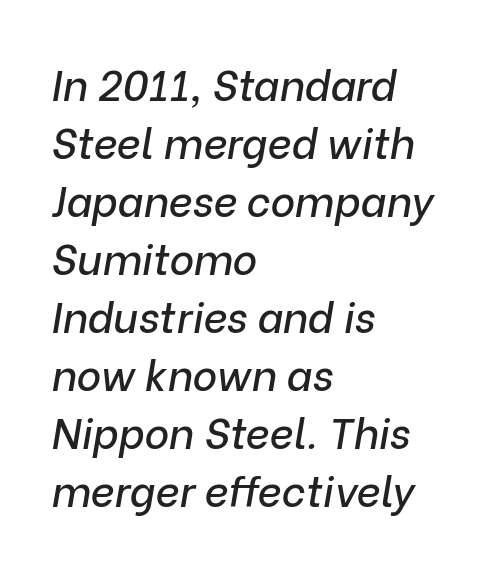
{"italic": "yes", "lean": "right", "slant_degrees": 9, "width": "normal", "stroke_contrast": "low", "x_height": "medium", "monospaced": "no", "underline": "no", "align": "left", "line_spacing": "normal", "line_spacing_ratio": 1.38, "letter_spacing": "normal", "letter_spacing_em": 0.0, "glyph_px": 42}
